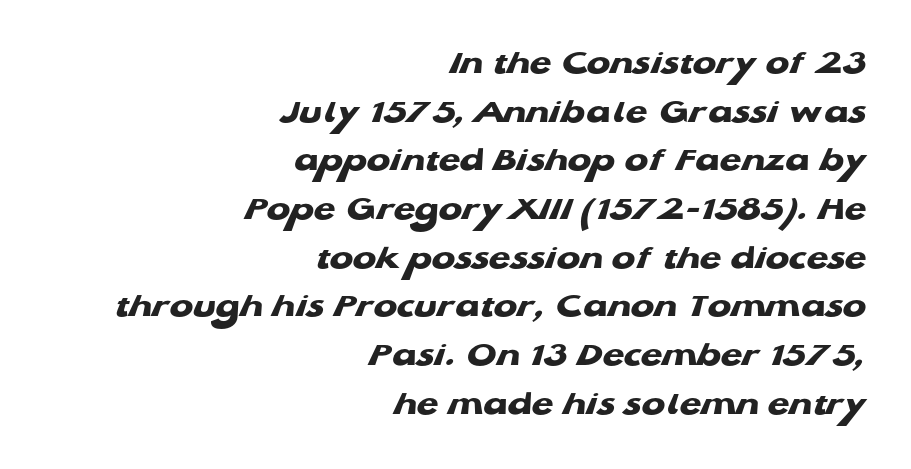
{"serif": "no", "bold": "yes", "weight": "heavy", "width": "wide", "stroke_contrast": "low", "x_height": "medium", "monospaced": "no", "underline": "no", "align": "right", "line_spacing": "normal", "line_spacing_ratio": 1.39, "letter_spacing": "normal", "letter_spacing_em": 0.0, "glyph_px": 35}
